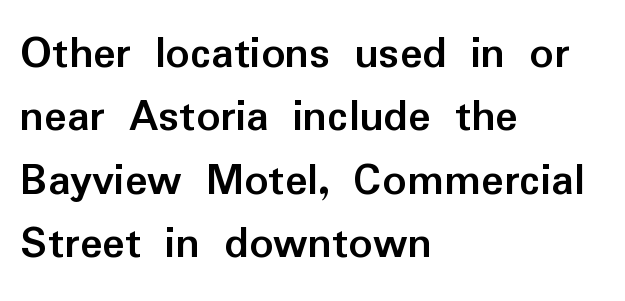
The image shows 47 px semibold sans-serif type, upright; set left-aligned, normal line spacing (1.35x), normal letter spacing, not underlined; low stroke contrast and a medium x-height.
